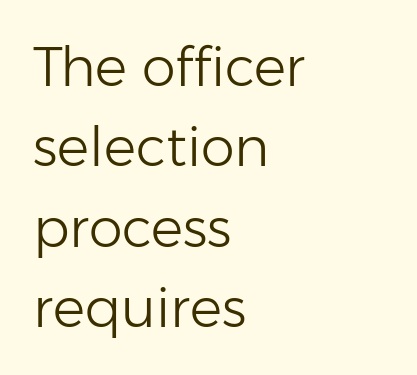
Q: Is the text bold? A: No.
Q: Is the text italic (slanted)? A: No, it is upright.
Q: Is the typeface a serif or a sans-serif typeface? A: Sans-serif.
Q: Is the text underlined? A: No.
Q: How is the paragraph aligned? A: Left-aligned.
Q: Is the spacing between letters normal or unusually wide? A: Normal.
Q: Is the spacing between lines tight, normal or loose? A: Normal.
Q: Width (condensed, normal, or wide)? A: Normal.
Q: Stroke contrast? A: Low.
Q: x-height? A: Medium.
Q: Monospaced? A: No.
